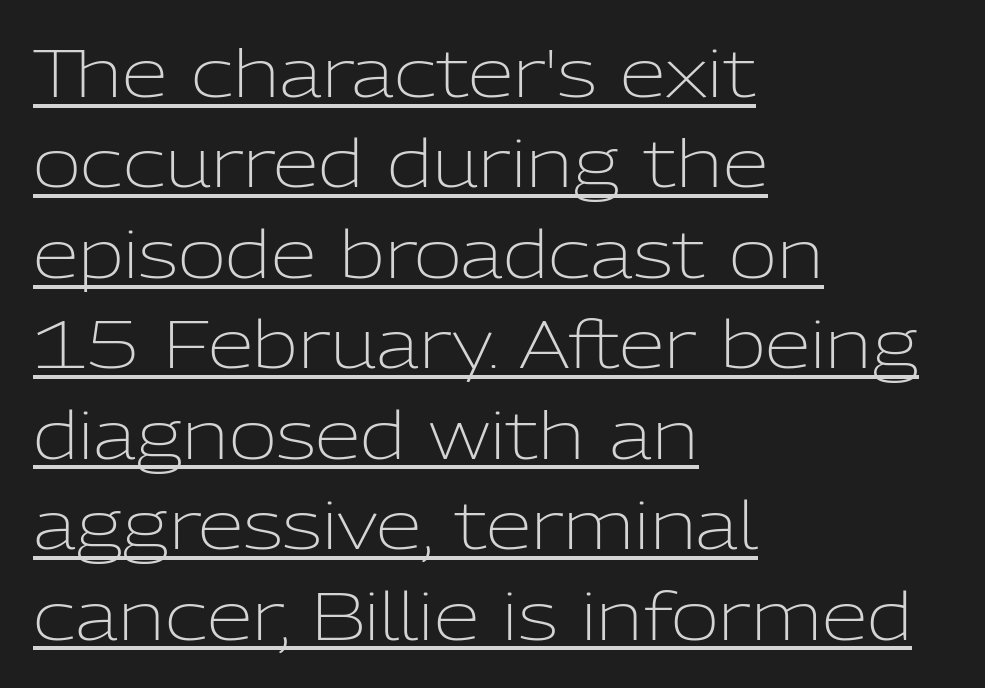
The image shows 66 px light sans-serif type, upright; set left-aligned, normal line spacing (1.37x), normal letter spacing, underlined; low stroke contrast and a medium x-height.
